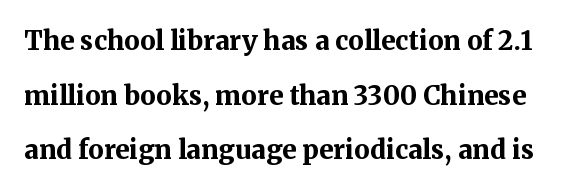
The image shows 26 px bold type, upright; set loose line spacing (2.1x), normal letter spacing, not underlined.
